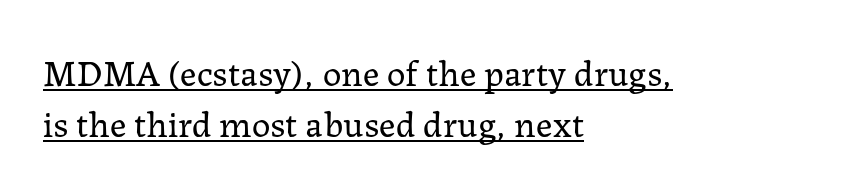
Q: Is the text bold? A: No.
Q: Is the text italic (slanted)? A: No, it is upright.
Q: Is the typeface a serif or a sans-serif typeface? A: Serif.
Q: Is the text underlined? A: Yes.
Q: How is the paragraph aligned? A: Left-aligned.
Q: Is the spacing between letters normal or unusually wide? A: Normal.
Q: Is the spacing between lines tight, normal or loose? A: Normal.
Q: Width (condensed, normal, or wide)? A: Normal.
Q: Stroke contrast? A: Low.
Q: x-height? A: Medium.
Q: Monospaced? A: No.
